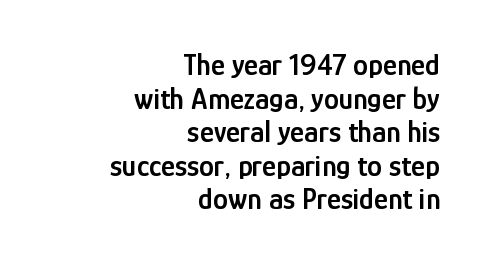
The image shows 30 px semibold, condensed sans-serif type, upright; set right-aligned, tight line spacing (1.12x), normal letter spacing, not underlined; low stroke contrast and a medium x-height.
